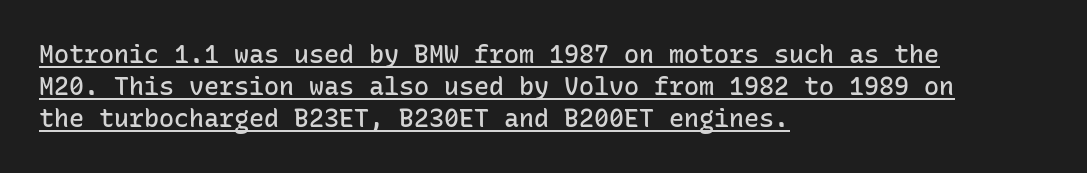
The image shows 25 px text type, upright; set left-aligned, normal line spacing (1.28x), normal letter spacing, underlined.
